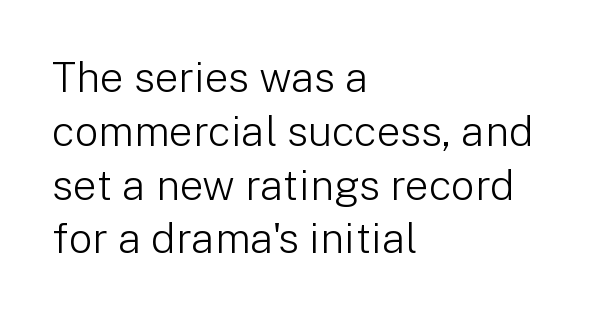
{"serif": "no", "italic": "no", "bold": "no", "weight": "light", "width": "normal", "stroke_contrast": "low", "x_height": "medium", "monospaced": "no", "underline": "no", "align": "left", "line_spacing": "normal", "line_spacing_ratio": 1.28, "letter_spacing": "normal", "letter_spacing_em": 0.0, "glyph_px": 42}
